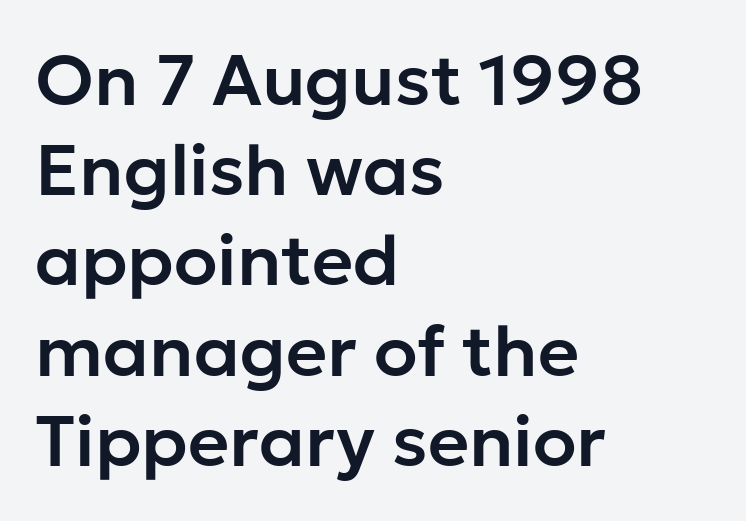
The image shows 71 px sans-serif type, upright; set left-aligned, normal line spacing (1.27x), normal letter spacing, not underlined; low stroke contrast and a medium x-height.
